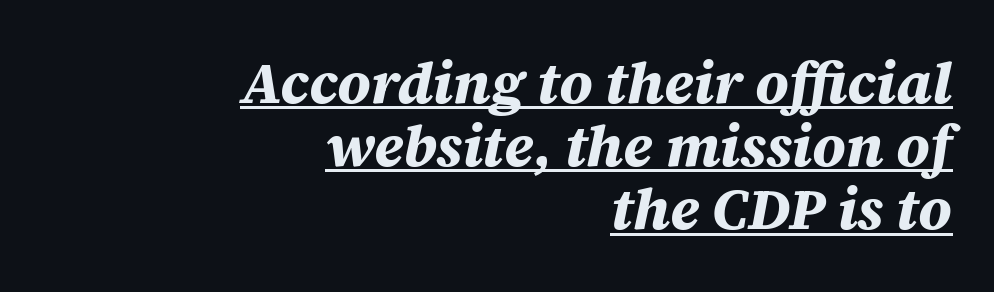
The image shows 58 px bold type, italic (leaning right); set right-aligned, tight line spacing (1.09x), normal letter spacing, underlined; medium stroke contrast and a large x-height.
